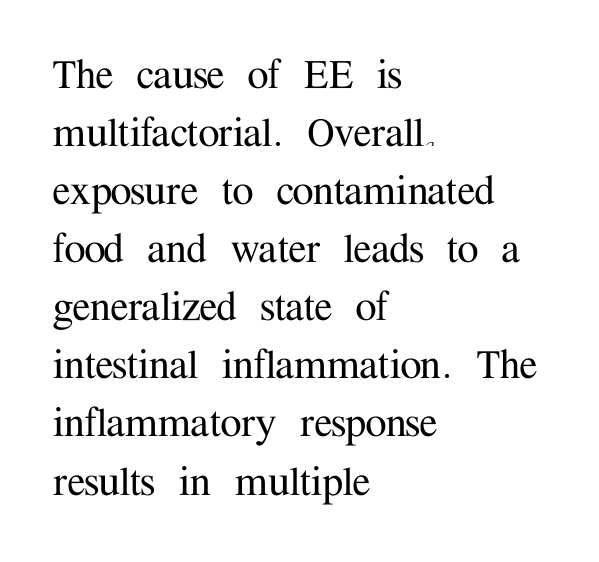
Anything drawn beneath the words? Only blank space. Do the letters lean? They stand straight. Students, note that the glyphs here touch the page at normal intervals. Are there feet on the stems? There are — it's a serif. The rendering uses natural spacing where letterforms have individual widths.
